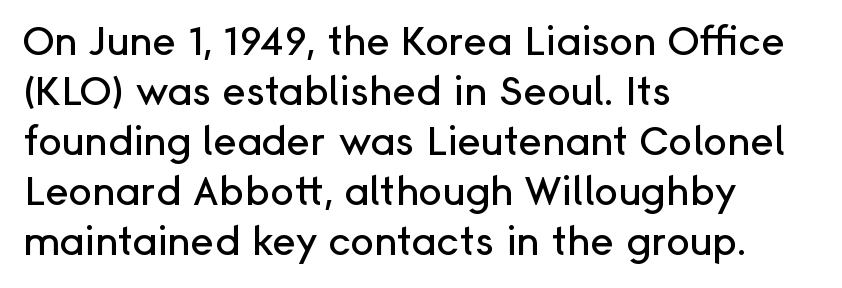
Nope, not italic — everything's standing straight. Where is the straight margin? On the left. Varying glyph widths throughout — classic text-font behaviour. A sans-serif font was chosen for this passage. Baseline-to-baseline distance is the conventional proportion of letter height.
